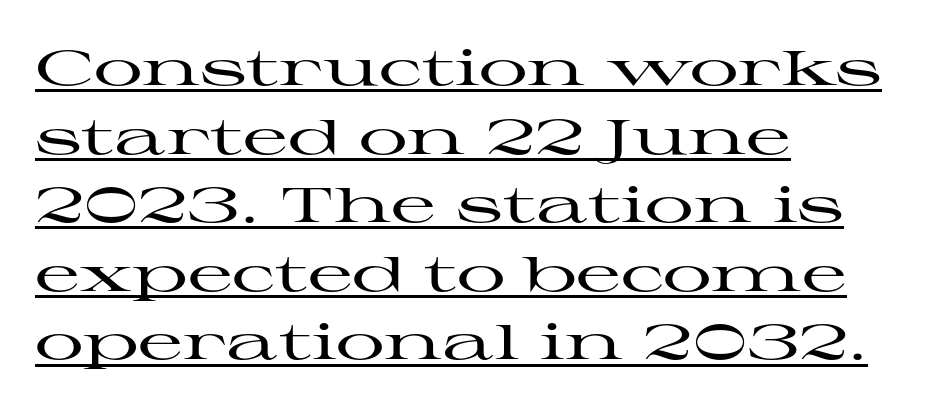
The image shows 49 px wide serif type, upright; set left-aligned, normal line spacing (1.4x), normal letter spacing, underlined; high stroke contrast and a medium x-height.
